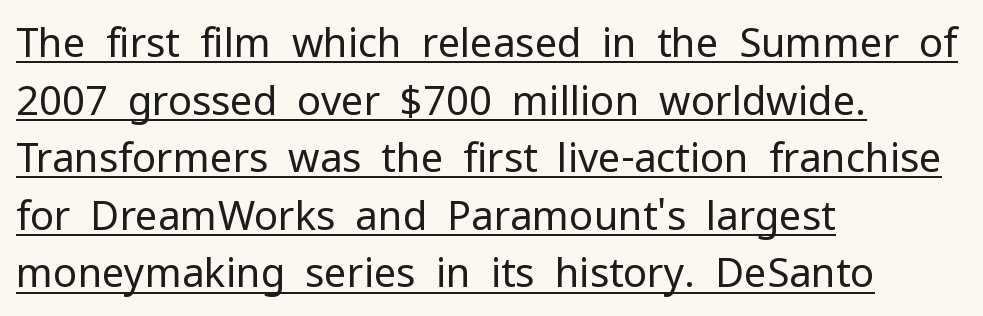
{"serif": "no", "italic": "no", "bold": "no", "weight": "regular", "width": "normal", "stroke_contrast": "low", "x_height": "medium", "monospaced": "no", "underline": "yes", "align": "left", "line_spacing": "normal", "line_spacing_ratio": 1.44, "letter_spacing": "normal", "letter_spacing_em": 0.0, "glyph_px": 40}
